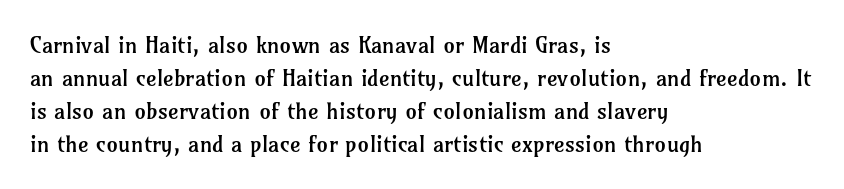
{"italic": "no", "bold": "no", "underline": "no", "align": "left", "line_spacing": "normal", "line_spacing_ratio": 1.43, "letter_spacing": "normal", "letter_spacing_em": 0.0, "glyph_px": 23}
